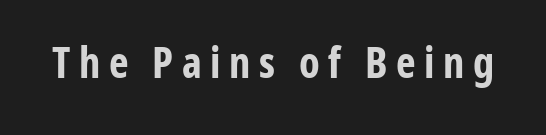
Q: Is the text bold? A: Yes.
Q: Is the text italic (slanted)? A: No, it is upright.
Q: Is the typeface a serif or a sans-serif typeface? A: Sans-serif.
Q: Is the text underlined? A: No.
Q: Is the spacing between letters normal or unusually wide? A: Unusually wide.
Q: Width (condensed, normal, or wide)? A: Condensed.
Q: Stroke contrast? A: Low.
Q: x-height? A: Medium.
Q: Monospaced? A: No.
